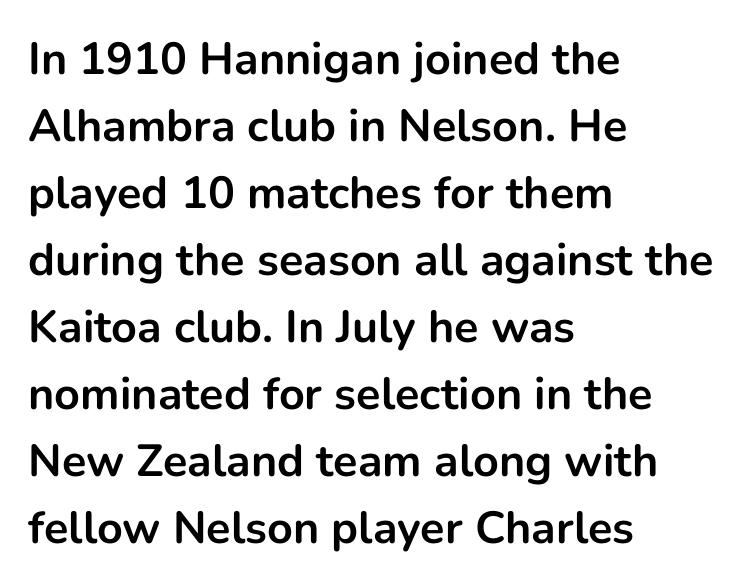
The face used here is proportionally spaced, like ordinary book or web type. Italic? Not at all — the glyphs are vertical. Alignment: flush left. In terms of letterform style, serifs are entirely absent. Look at the stroke-to-counter ratio: heavy, a bold. Vertical spacing — default.
